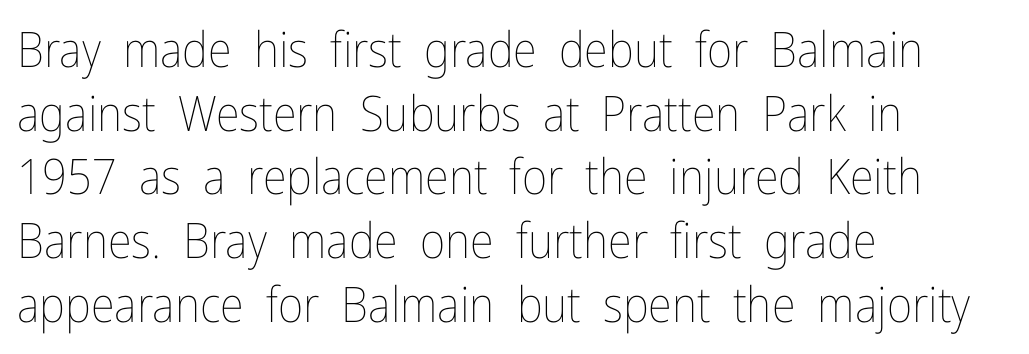
The image shows 49 px thin, condensed type, upright; set left-aligned, normal line spacing (1.3x), normal letter spacing, not underlined; low stroke contrast and a medium x-height.
